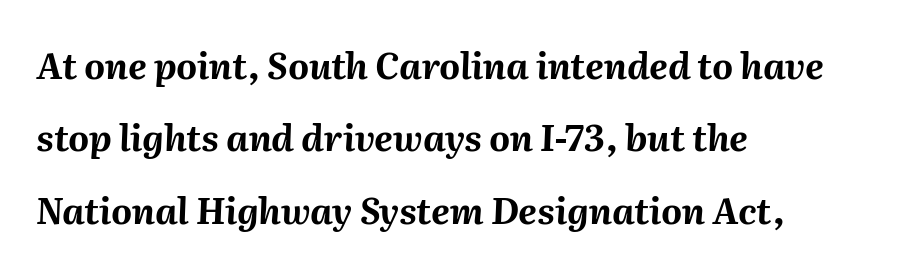
How are the letters spaced? Ordinarily, with no added tracking. The lines in this sample share a left origin and differ only in where they stop. The text carries the slant typical of an italic or oblique font. A typesetter would call this leading open, well beyond the default. The sample has been set heavy, in full bold.
